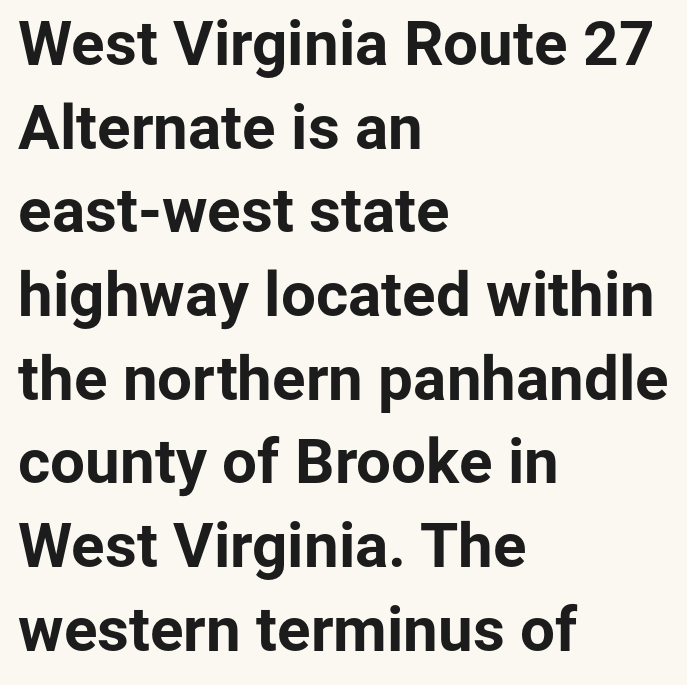
The image shows 62 px bold sans-serif type, upright; set left-aligned, normal line spacing (1.35x), normal letter spacing, not underlined; low stroke contrast and a medium x-height.
